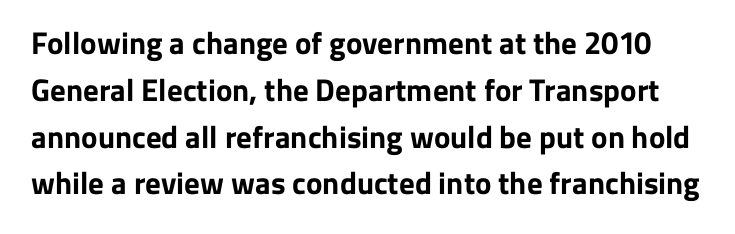
The words here are not underlined. Character widths vary here, with narrow letters taking less room than wide ones. Line spacing here is normal. No extra tracking has been applied to these lines.
